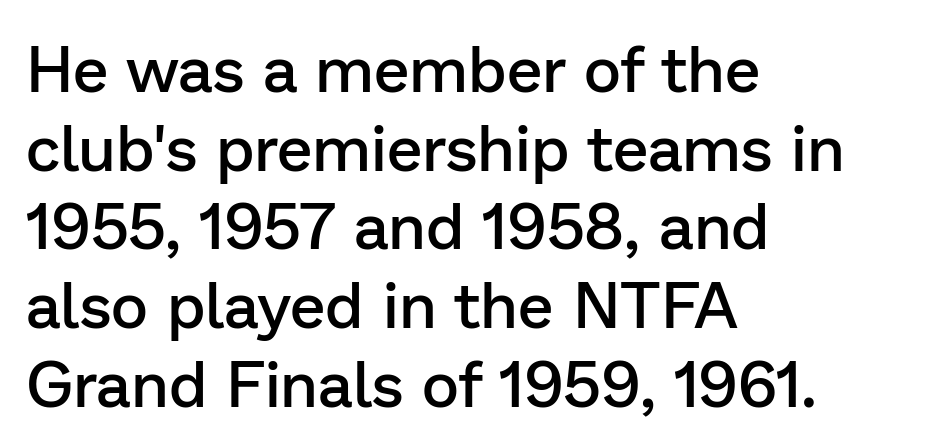
{"serif": "no", "italic": "no", "bold": "semi", "weight": "semibold", "width": "normal", "stroke_contrast": "low", "x_height": "medium", "monospaced": "no", "underline": "no", "align": "left", "line_spacing_ratio": 1.23, "letter_spacing": "normal", "letter_spacing_em": 0.0, "glyph_px": 64}
